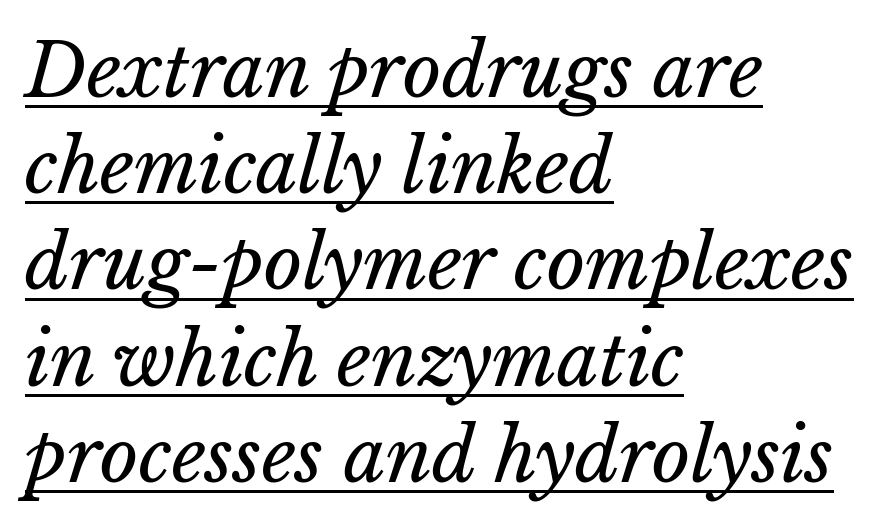
Nothing heavy about these letters — not bold at all. This is underlined copy, the kind a proofreader might mark for attention. The rendering keeps characters at their native spacing. The passage is arranged the way most books set body copy — flush left.
